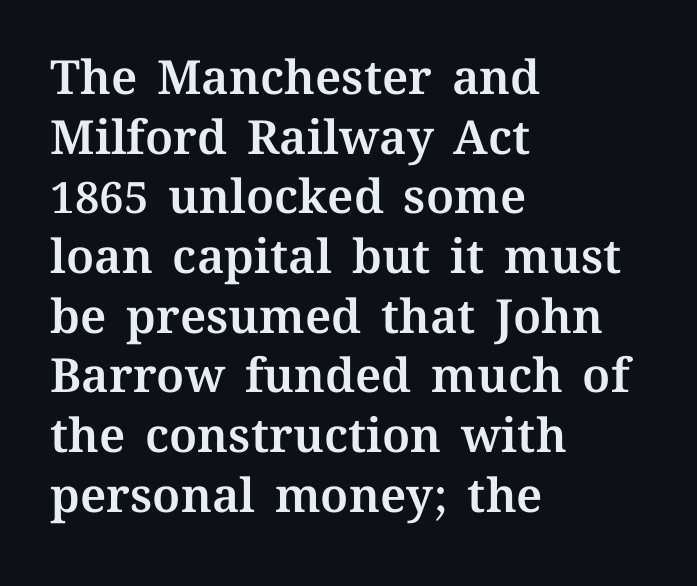
Q: Is the text italic (slanted)? A: No, it is upright.
Q: Is the text underlined? A: No.
Q: How is the paragraph aligned? A: Left-aligned.
Q: Is the spacing between letters normal or unusually wide? A: Normal.
Q: Is the spacing between lines tight, normal or loose? A: Normal.
Q: Width (condensed, normal, or wide)? A: Normal.
Q: Stroke contrast? A: Medium.
Q: x-height? A: Medium.
Q: Monospaced? A: No.
